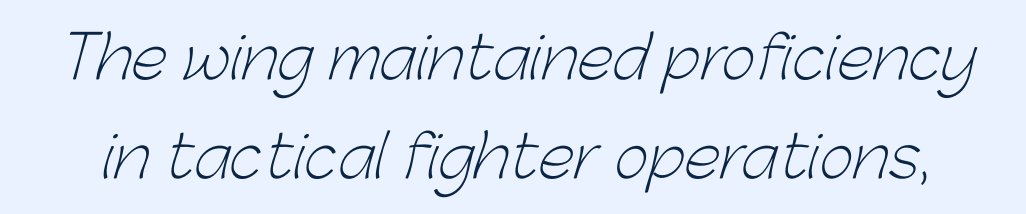
{"serif": "no", "bold": "no", "weight": "light", "width": "normal", "stroke_contrast": "low", "x_height": "medium", "monospaced": "no", "underline": "no", "line_spacing": "normal", "line_spacing_ratio": 1.67, "letter_spacing": "normal", "letter_spacing_em": 0.0, "glyph_px": 59}
